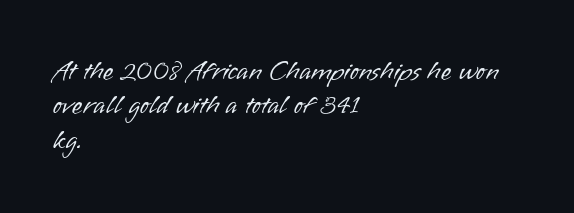
{"bold": "no", "underline": "no", "align": "left", "line_spacing": "normal", "line_spacing_ratio": 1.27, "letter_spacing": "normal", "letter_spacing_em": 0.0, "glyph_px": 27}
